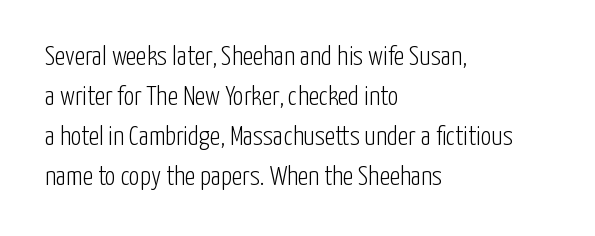
Q: Is the text bold? A: No.
Q: Is the text italic (slanted)? A: No, it is upright.
Q: Is the text underlined? A: No.
Q: How is the paragraph aligned? A: Left-aligned.
Q: Is the spacing between letters normal or unusually wide? A: Normal.
Q: Is the spacing between lines tight, normal or loose? A: Normal.
